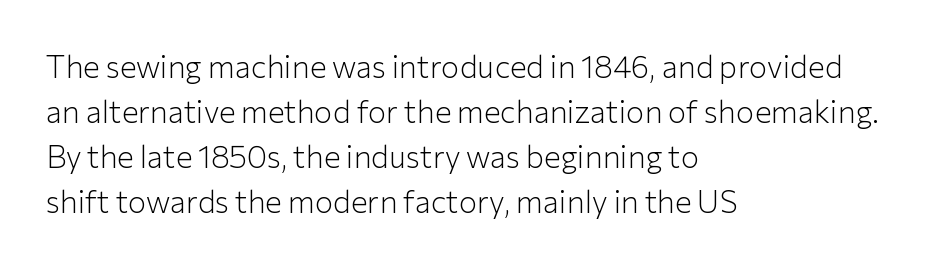
Q: Is the text bold? A: No.
Q: Is the text italic (slanted)? A: No, it is upright.
Q: Is the typeface a serif or a sans-serif typeface? A: Sans-serif.
Q: Is the text underlined? A: No.
Q: How is the paragraph aligned? A: Left-aligned.
Q: Is the spacing between letters normal or unusually wide? A: Normal.
Q: Is the spacing between lines tight, normal or loose? A: Normal.
Q: Width (condensed, normal, or wide)? A: Normal.
Q: Stroke contrast? A: Low.
Q: x-height? A: Medium.
Q: Monospaced? A: No.
